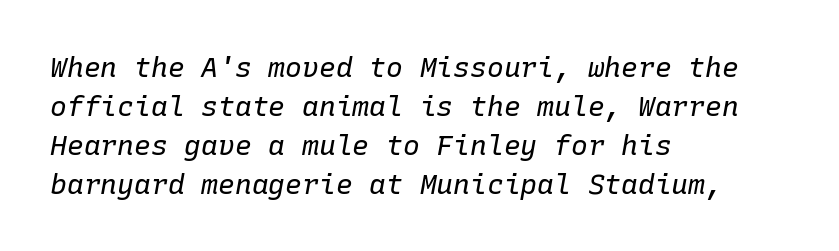
The face used here is rendered with its standard letterfit. Which margin do the lines hug? The left one — the right edge is uneven. An italicized treatment has been applied to the whole sample. The string is rendered with underlining switched off. Summary of weight: not heavy and not bold.
